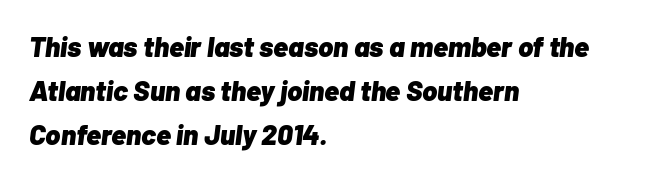
{"italic": "yes", "lean": "right", "slant_degrees": 7, "bold": "yes", "weight": "heavy", "width": "normal", "stroke_contrast": "low", "x_height": "medium", "monospaced": "no", "underline": "no", "align": "left", "line_spacing": "normal", "line_spacing_ratio": 1.57, "letter_spacing": "normal", "letter_spacing_em": 0.0, "glyph_px": 28}
